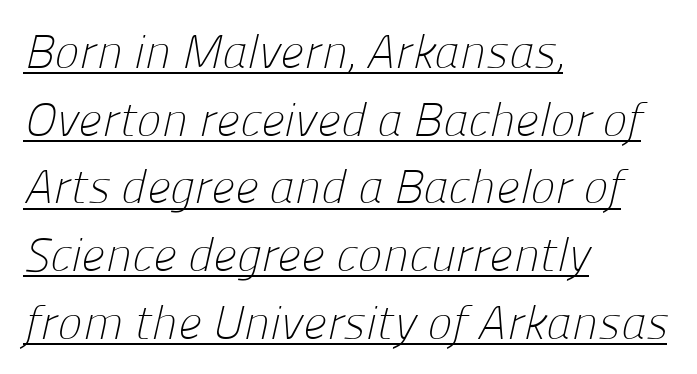
Honestly, the letter spacing is just normal — you wouldn't notice it. These glyphs show unthickened strokes, regular width or finer. Grotesque or geometric, the face here clearly has no serifs. Each line starts at the same left margin while the right side varies. These lines are rendered in a variable-pitch font. Quick note: interline space is typical.
